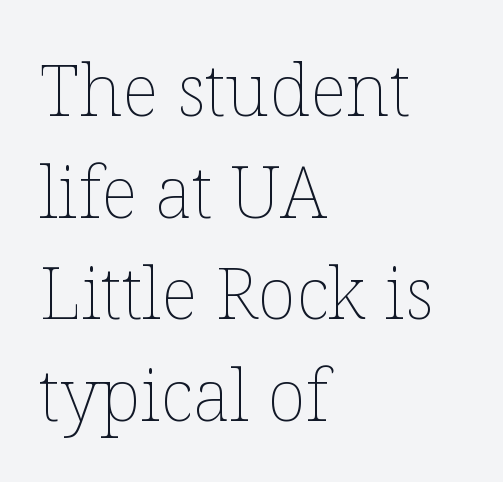
Does extra space separate the letters? No, they use regular spacing. In CSS terms this would be text-align: left. Descenders are the only things crossing below the line. Is this a fixed-width face? No — the glyphs have proportional, varying widths. Each new line begins a customary step beneath the previous one. The typography opts for an upright posture over an oblique one.
